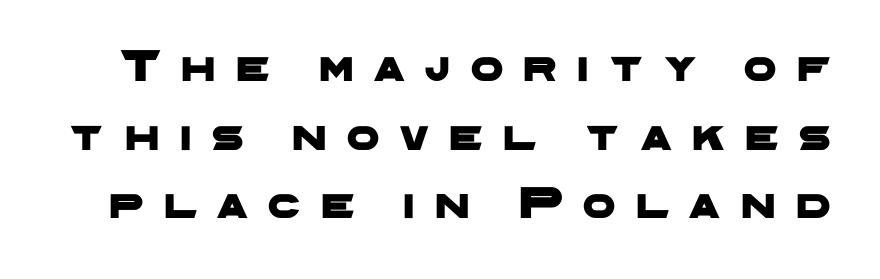
The image shows 46 px wide sans-serif type; set normal line spacing (1.49x), unusually wide letter spacing (+0.45 em), not underlined; low stroke contrast and a medium x-height.
